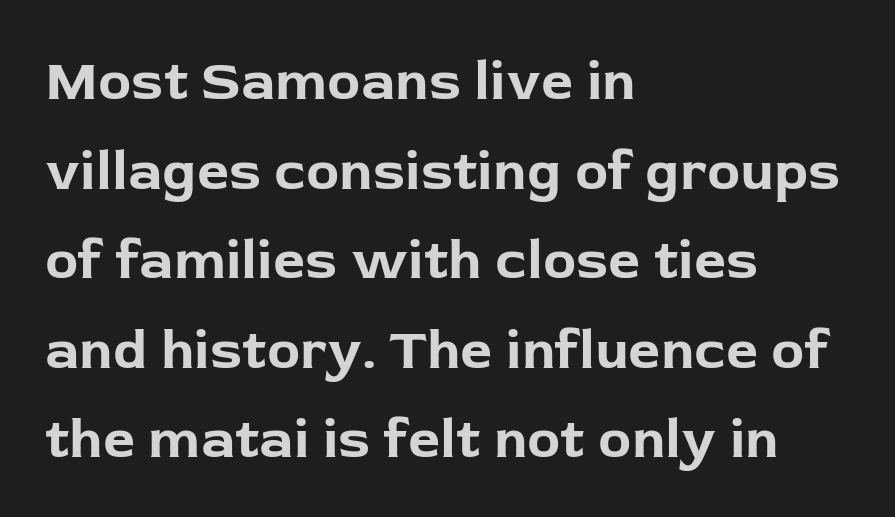
The image shows 56 px bold sans-serif type, upright; set left-aligned, normal line spacing (1.6x), normal letter spacing, not underlined; low stroke contrast and a medium x-height.
